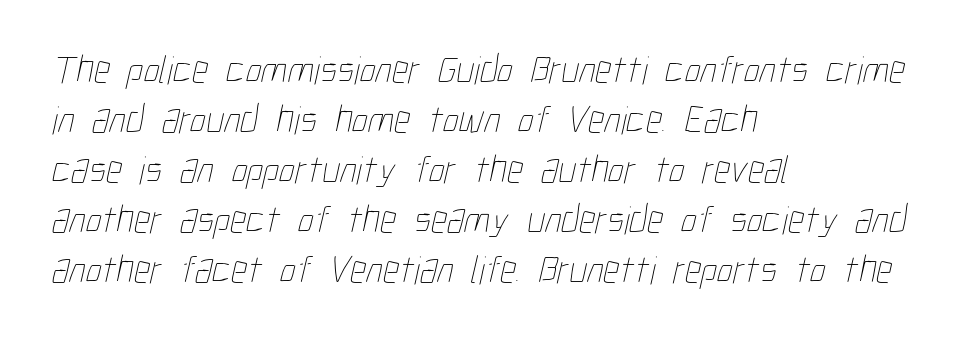
{"bold": "no", "weight": "thin", "width": "condensed", "stroke_contrast": "low", "x_height": "medium", "monospaced": "no", "underline": "no", "align": "left", "line_spacing": "normal", "line_spacing_ratio": 1.25, "letter_spacing": "normal", "letter_spacing_em": 0.0, "glyph_px": 40}
